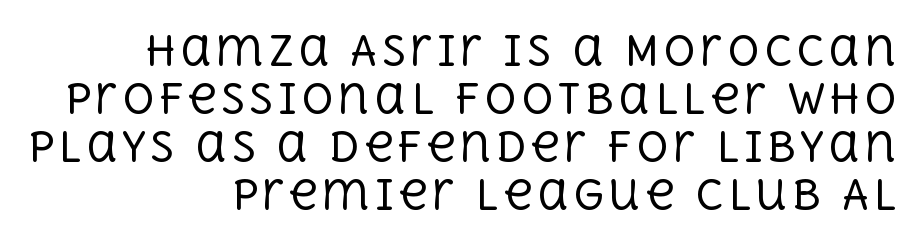
{"serif": "yes", "italic": "no", "bold": "no", "weight": "regular", "width": "normal", "x_height": "large", "monospaced": "no", "underline": "no", "align": "right", "line_spacing_ratio": 1.2, "glyph_px": 40}
